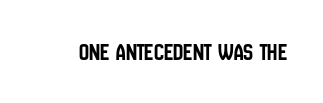
The image shows 25 px text type, upright; set normal letter spacing, not underlined.
